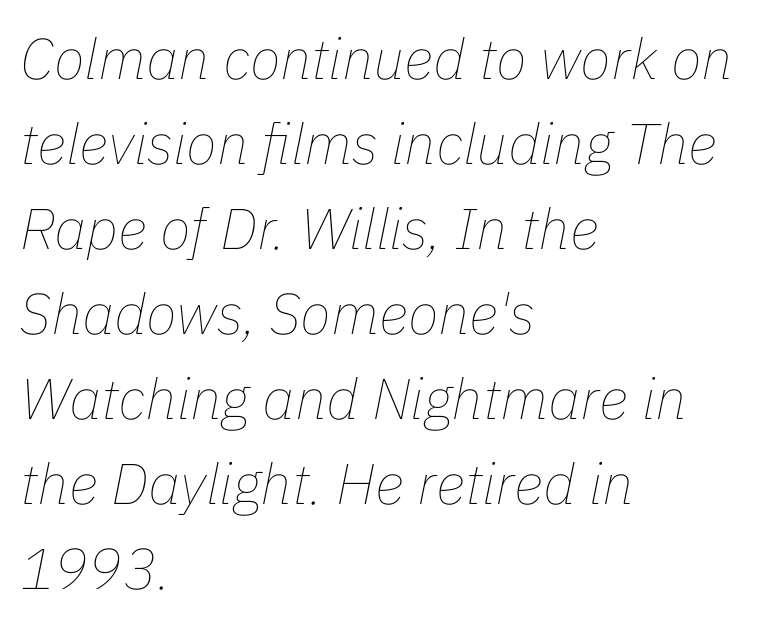
Q: Is the text bold? A: No.
Q: Is the text italic (slanted)? A: Yes, it leans right by about 11 degrees.
Q: Is the text underlined? A: No.
Q: How is the paragraph aligned? A: Left-aligned.
Q: Is the spacing between letters normal or unusually wide? A: Normal.
Q: Is the spacing between lines tight, normal or loose? A: Normal.
Q: Width (condensed, normal, or wide)? A: Normal.
Q: Stroke contrast? A: Low.
Q: x-height? A: Medium.
Q: Monospaced? A: No.
